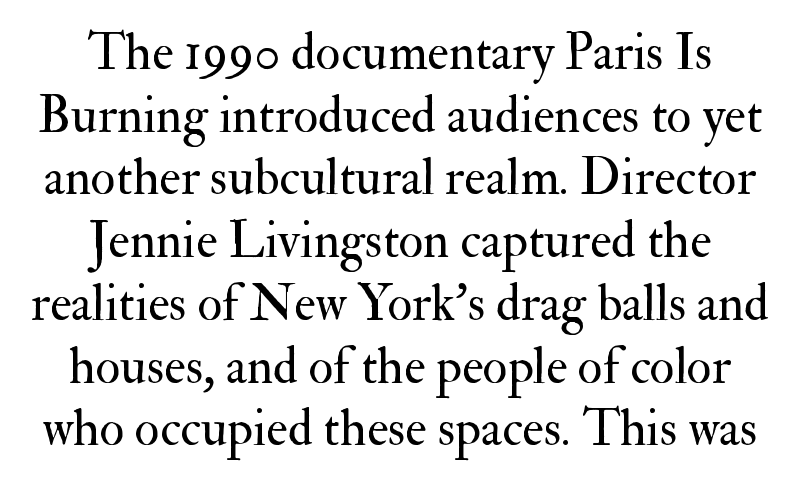
What stands out about the letter spacing? Nothing — it is the standard amount. Note the varied advance widths — an 'i' is clearly narrower than an 'm'. A typesetter would mark this as roman, not italic. Heft: none added — not bold.
